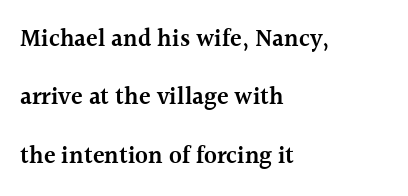
Left-aligned paragraph, ragged on the right. A typesetter would call this zero additional tracking. The sample has been set in demibold, a notch under bold. In terms of leading, this rendering errs on the spacious side. Characters remain perfectly vertical along every line.
